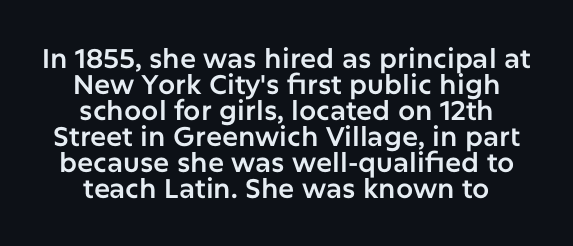
You can tell it's not italic because the verticals are truly vertical. Leftover space on each line is divided equally before and after the words. Is the letter spacing exaggerated? No — it looks like the ordinary default. Students, observe: this is what under-led, compact text looks like. Each row of text sits above clean, open space.
